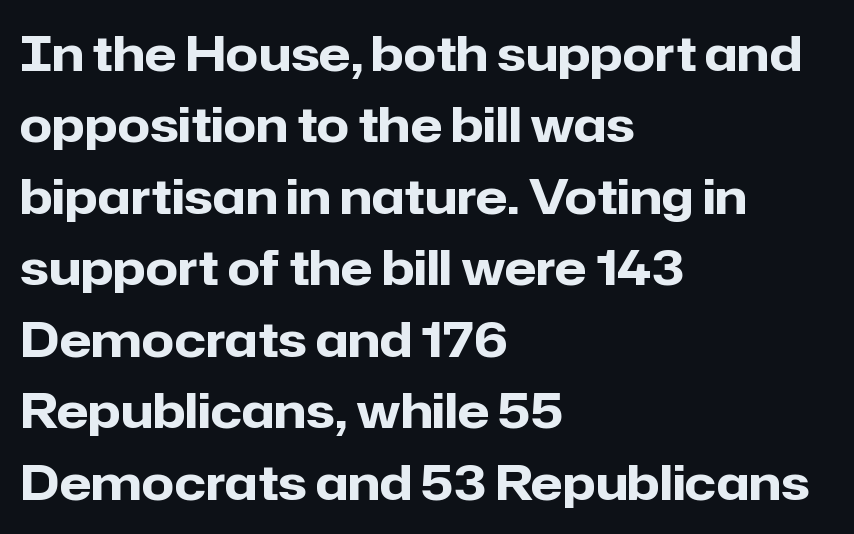
In CSS terms this would be text-align: left. Typographically, this falls in the sans-serif category. The rows are spaced the way most documents space them. No extra tracking has been applied to these lines. Only glyphs here, with clear space below each row. The typesetting leans heavy: a genuine bold.
